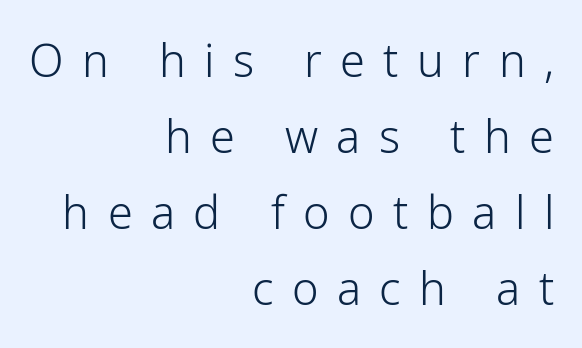
{"serif": "no", "italic": "no", "bold": "no", "weight": "light", "width": "normal", "stroke_contrast": "low", "x_height": "medium", "monospaced": "no", "underline": "no", "align": "right", "line_spacing": "normal", "line_spacing_ratio": 1.69, "letter_spacing": "wide", "letter_spacing_em": 0.41, "glyph_px": 45}
